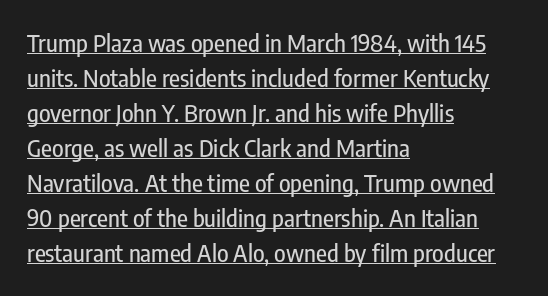
Q: Is the text italic (slanted)? A: No, it is upright.
Q: Is the text underlined? A: Yes.
Q: How is the paragraph aligned? A: Left-aligned.
Q: Is the spacing between letters normal or unusually wide? A: Normal.
Q: Is the spacing between lines tight, normal or loose? A: Normal.
